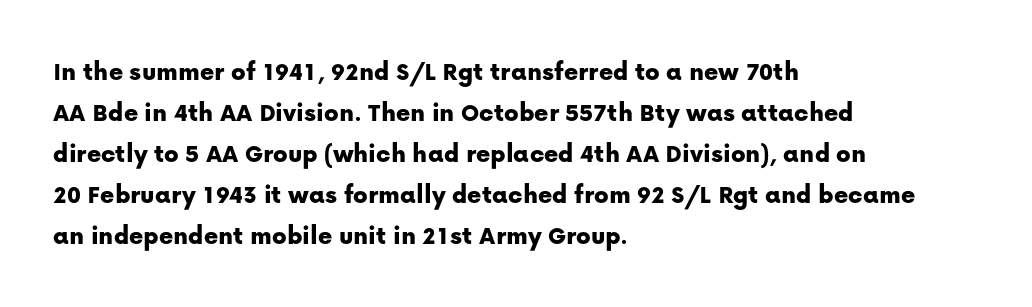
{"italic": "no", "underline": "no", "align": "left", "line_spacing": "normal", "line_spacing_ratio": 1.52, "letter_spacing": "normal", "letter_spacing_em": 0.0, "glyph_px": 27}
